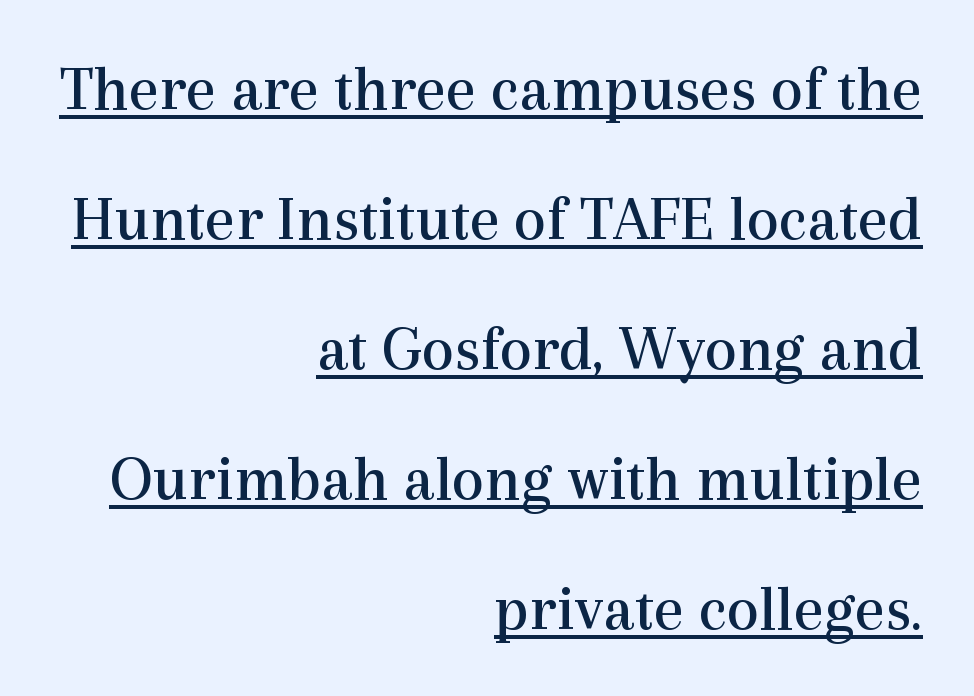
Q: Is the text bold? A: No.
Q: Is the text italic (slanted)? A: No, it is upright.
Q: Is the typeface a serif or a sans-serif typeface? A: Serif.
Q: Is the text underlined? A: Yes.
Q: How is the paragraph aligned? A: Right-aligned.
Q: Is the spacing between letters normal or unusually wide? A: Normal.
Q: Is the spacing between lines tight, normal or loose? A: Loose.
Q: Width (condensed, normal, or wide)? A: Normal.
Q: x-height? A: Medium.
Q: Monospaced? A: No.
